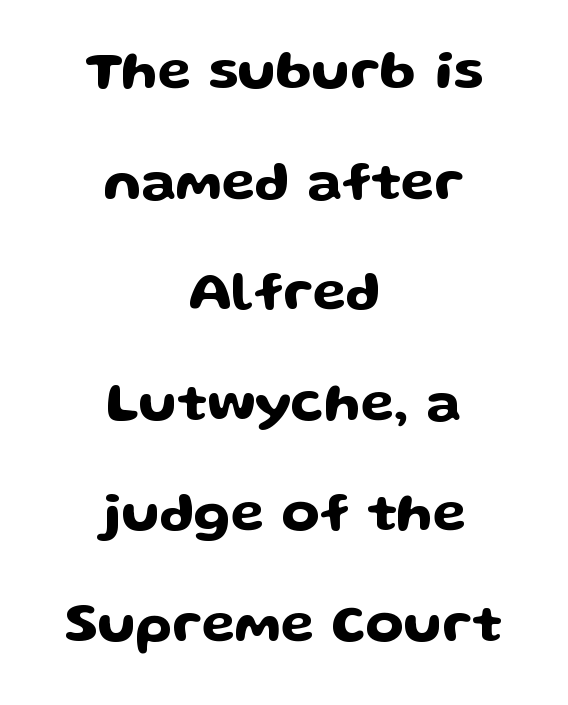
Q: Is the text italic (slanted)? A: No, it is upright.
Q: Is the typeface a serif or a sans-serif typeface? A: Sans-serif.
Q: Is the text underlined? A: No.
Q: How is the paragraph aligned? A: Centered.
Q: Is the spacing between letters normal or unusually wide? A: Normal.
Q: Is the spacing between lines tight, normal or loose? A: Loose.
Q: Width (condensed, normal, or wide)? A: Wide.
Q: Stroke contrast? A: Low.
Q: x-height? A: Medium.
Q: Monospaced? A: No.
